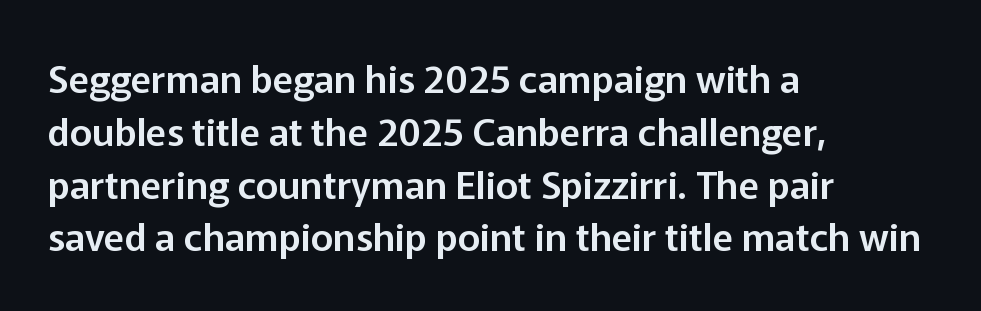
The passage is arranged the way most books set body copy — flush left. You could not count columns in this text — the font is proportionally spaced. This sample uses plain, unmodified letter spacing. The font's upright variant was chosen for this text.
